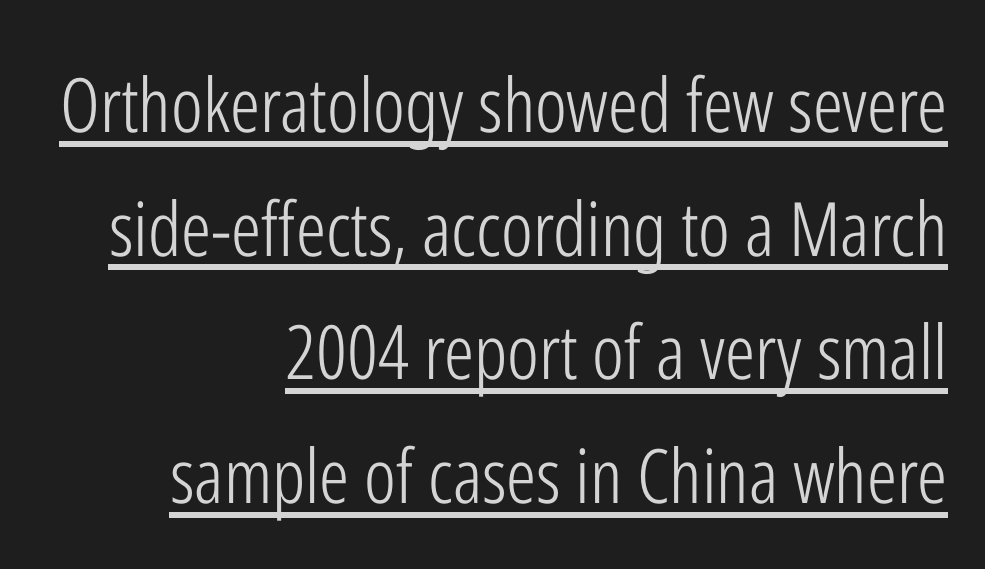
The image shows 75 px light, condensed sans-serif type, upright; set right-aligned, normal line spacing (1.65x), normal letter spacing, underlined; low stroke contrast and a medium x-height.
